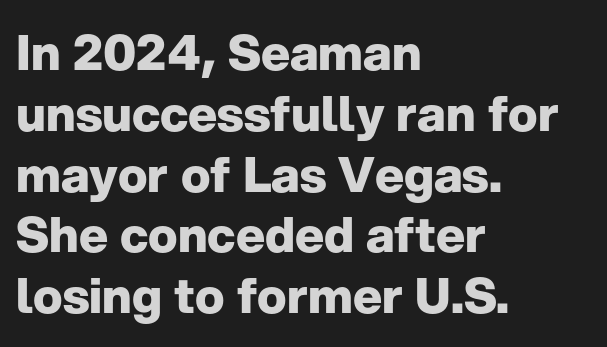
Do the characters align in a grid? No, the font is proportional. Thick stems and heavy bowls — unmistakably bold. This sample uses a sans-serif face. Compared with typical body copy, the letter spacing here is the same. Decoration check: the copy has no underline. Notice how the stems are strictly vertical — no italics here.
